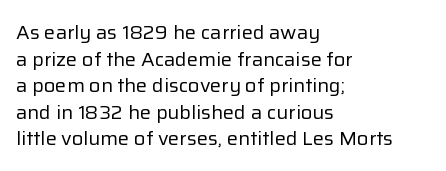
Does the copy run flush right? No — it runs flush left. The block of text has a typical density, with ordinary space between rows. This sample uses plain, unmodified letter spacing. The zone under the glyphs is completely vacant. A roman cut, with each character standing at attention. Stem width sits at or under what a default text font uses.
